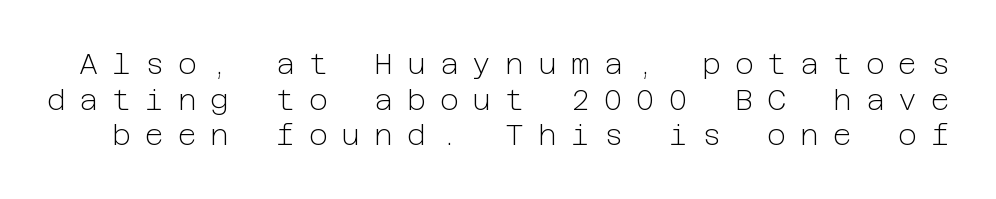
{"serif": "no", "italic": "no", "bold": "no", "weight": "light", "width": "normal", "stroke_contrast": "low", "x_height": "medium", "underline": "no", "line_spacing_ratio": 1.23, "letter_spacing": "wide", "letter_spacing_em": 0.48, "glyph_px": 29}
